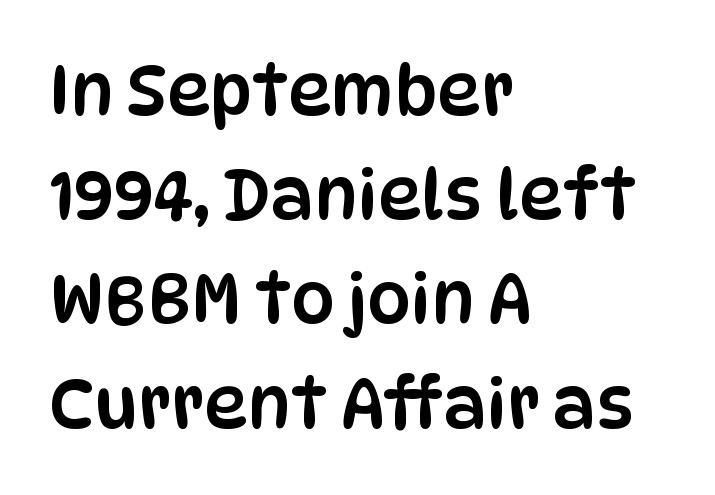
{"serif": "no", "italic": "no", "width": "condensed", "stroke_contrast": "low", "x_height": "large", "monospaced": "no", "underline": "no", "align": "left", "line_spacing": "normal", "line_spacing_ratio": 1.51, "letter_spacing": "normal", "letter_spacing_em": 0.0, "glyph_px": 69}
